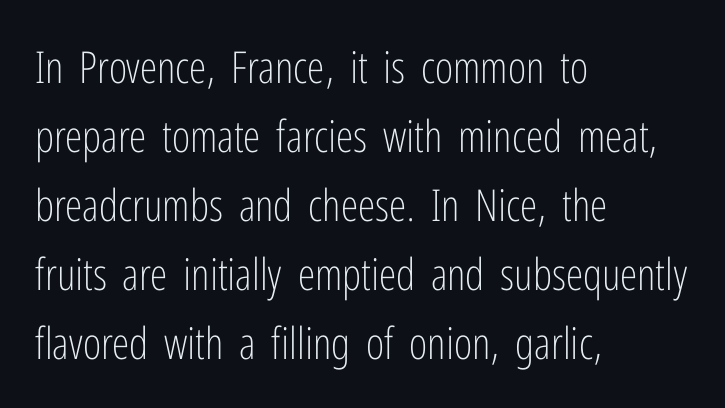
{"serif": "no", "italic": "no", "bold": "no", "weight": "light", "width": "condensed", "stroke_contrast": "low", "x_height": "medium", "monospaced": "no", "underline": "no", "align": "left", "line_spacing": "normal", "line_spacing_ratio": 1.57, "letter_spacing": "normal", "letter_spacing_em": 0.0, "glyph_px": 44}
